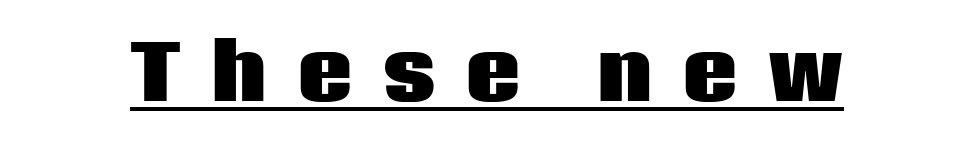
{"serif": "no", "italic": "no", "bold": "yes", "weight": "heavy", "width": "normal", "stroke_contrast": "low", "x_height": "large", "monospaced": "no", "underline": "yes", "letter_spacing": "wide", "letter_spacing_em": 0.41, "glyph_px": 76}
